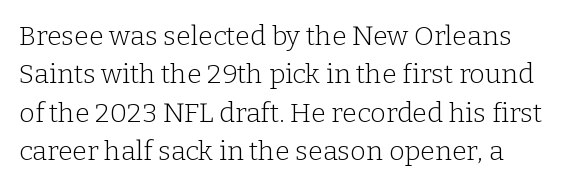
{"italic": "no", "bold": "no", "underline": "no", "line_spacing": "normal", "line_spacing_ratio": 1.42, "letter_spacing": "normal", "letter_spacing_em": 0.0, "glyph_px": 27}
